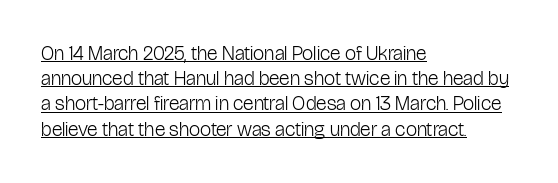
{"italic": "no", "bold": "no", "underline": "yes", "align": "left", "line_spacing": "normal", "line_spacing_ratio": 1.26, "letter_spacing": "normal", "letter_spacing_em": 0.0, "glyph_px": 20}
